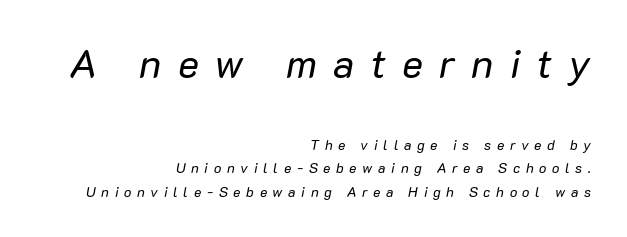
Which of the two is more prominent by size? The first, at the top. Baseline-to-baseline distance is the conventional proportion of letter height. This sample is right-justified, so line beginnings fall wherever the words allow. A typesetter would call this heavily tracked-out type. The baseline area is clear.
